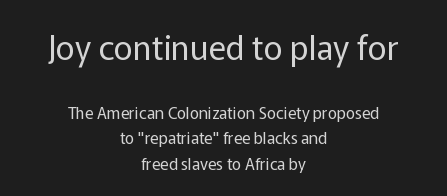
The image shows 33 px regular-weight sans-serif type, upright; set centered, normal line spacing (1.59x), normal letter spacing, not underlined; the first (top) block is 2.06x larger; low stroke contrast and a medium x-height.
